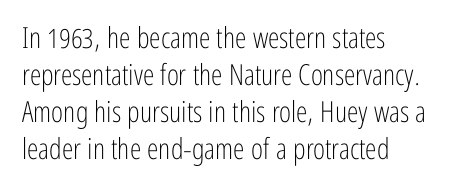
The image shows 29 px light, condensed sans-serif type, upright; set left-aligned, normal line spacing (1.28x), normal letter spacing, not underlined; low stroke contrast and a medium x-height.
